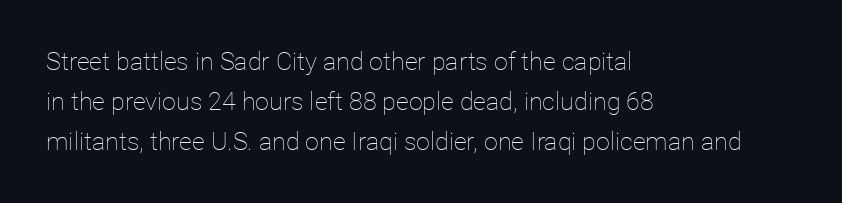
{"italic": "no", "bold": "no", "underline": "no", "align": "left", "line_spacing": "normal", "line_spacing_ratio": 1.6, "letter_spacing": "normal", "letter_spacing_em": 0.0, "glyph_px": 25}
